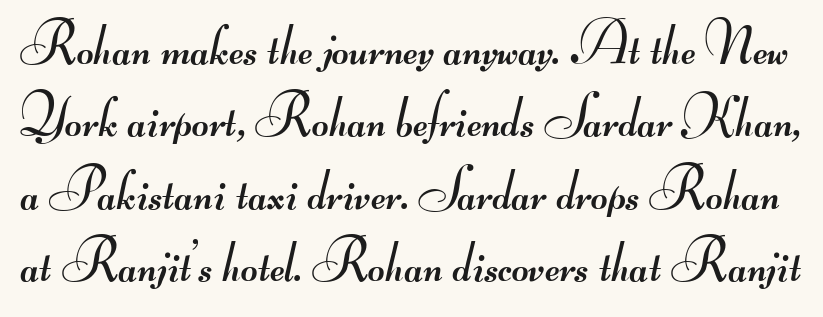
The image shows 58 px regular-weight, wide sans-serif type; set normal line spacing (1.25x), normal letter spacing, not underlined; medium stroke contrast.
